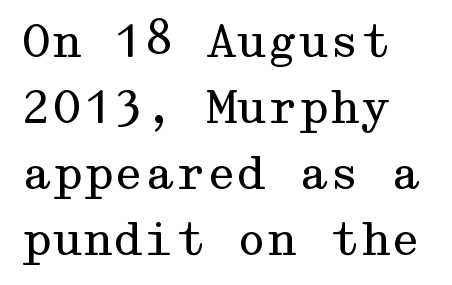
The image shows 44 px regular-weight, wide serif type, upright; set normal line spacing (1.5x), normal letter spacing, not underlined; medium stroke contrast and a medium x-height.
